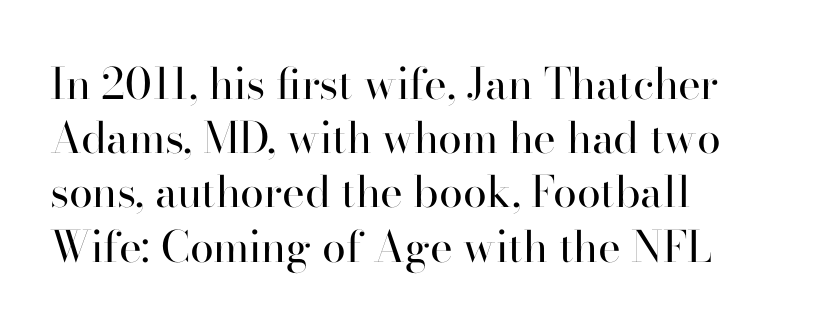
Q: Is the text bold? A: No.
Q: Is the text italic (slanted)? A: No, it is upright.
Q: Is the typeface a serif or a sans-serif typeface? A: Serif.
Q: Is the text underlined? A: No.
Q: How is the paragraph aligned? A: Left-aligned.
Q: Is the spacing between letters normal or unusually wide? A: Normal.
Q: Is the spacing between lines tight, normal or loose? A: Normal.
Q: Width (condensed, normal, or wide)? A: Normal.
Q: Stroke contrast? A: High.
Q: x-height? A: Small.
Q: Monospaced? A: No.
